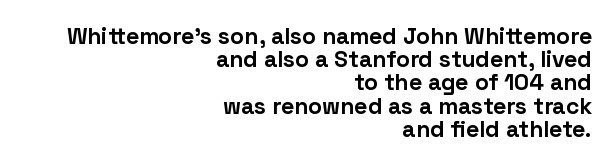
Typographic density is high because the face is bold. The lettering stays uniformly vertical, giving the passage a roman look. Each word holds together tightly as a unit, with standard inter-letter gaps. Decoration check: the copy has no underline.
